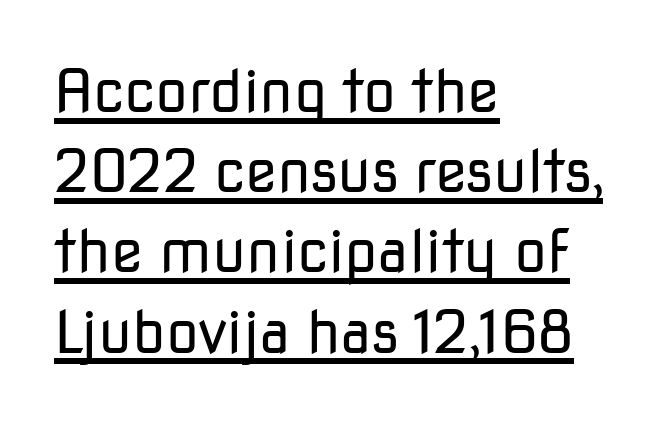
Q: Is the text bold? A: No.
Q: Is the text italic (slanted)? A: No, it is upright.
Q: Is the typeface a serif or a sans-serif typeface? A: Sans-serif.
Q: Is the text underlined? A: Yes.
Q: How is the paragraph aligned? A: Left-aligned.
Q: Is the spacing between letters normal or unusually wide? A: Normal.
Q: Is the spacing between lines tight, normal or loose? A: Normal.
Q: Width (condensed, normal, or wide)? A: Normal.
Q: Stroke contrast? A: Low.
Q: x-height? A: Medium.
Q: Monospaced? A: No.
